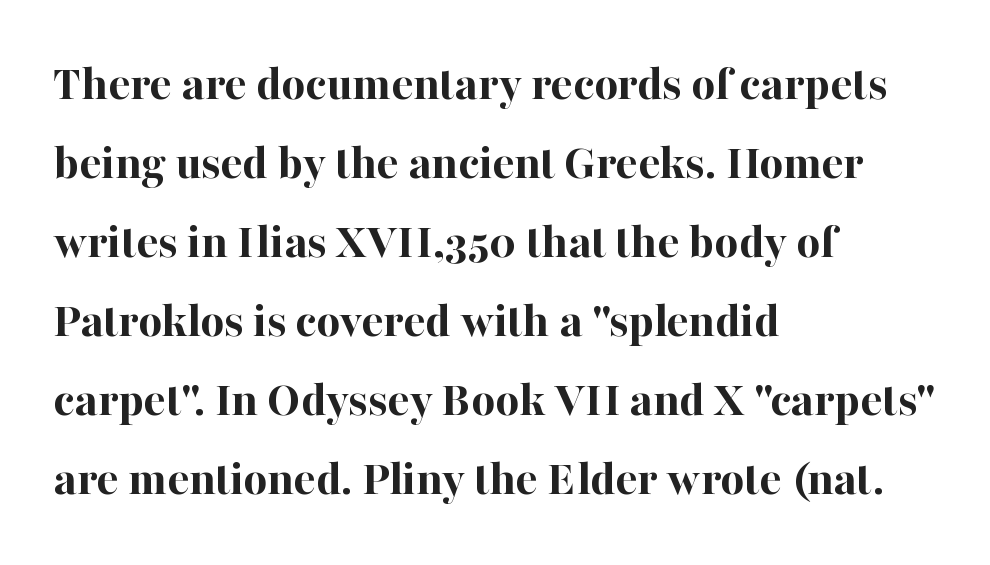
Whoever set this chose a conventional vertical rhythm. The letters advance in unequal steps, a hallmark of proportional type. These lines stack with their left ends in a neat column. Note: serifs present on the glyphs. Descenders hang freely into open space. Nothing unusual about the tracking: characters are spaced as the font intends.
